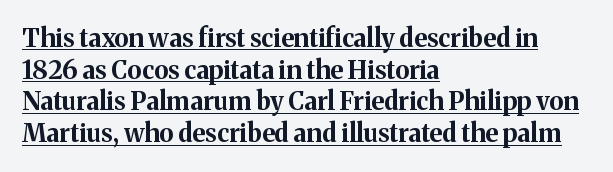
The image shows 25 px bold type, upright; set left-aligned, normal line spacing (1.27x), normal letter spacing, underlined.
